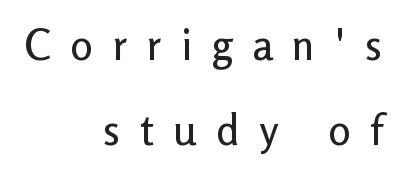
{"serif": "no", "italic": "no", "width": "normal", "stroke_contrast": "low", "x_height": "medium", "monospaced": "no", "underline": "no", "align": "right", "line_spacing": "loose", "line_spacing_ratio": 2.03, "letter_spacing": "wide", "letter_spacing_em": 0.47, "glyph_px": 42}
